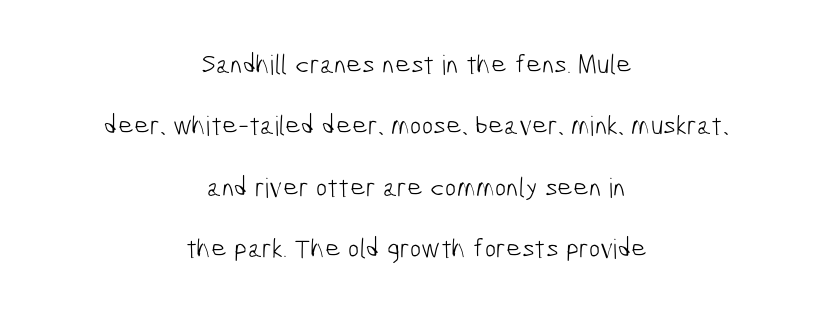
Q: Is the text bold? A: No.
Q: Is the text underlined? A: No.
Q: How is the paragraph aligned? A: Centered.
Q: Is the spacing between letters normal or unusually wide? A: Normal.
Q: Is the spacing between lines tight, normal or loose? A: Loose.
